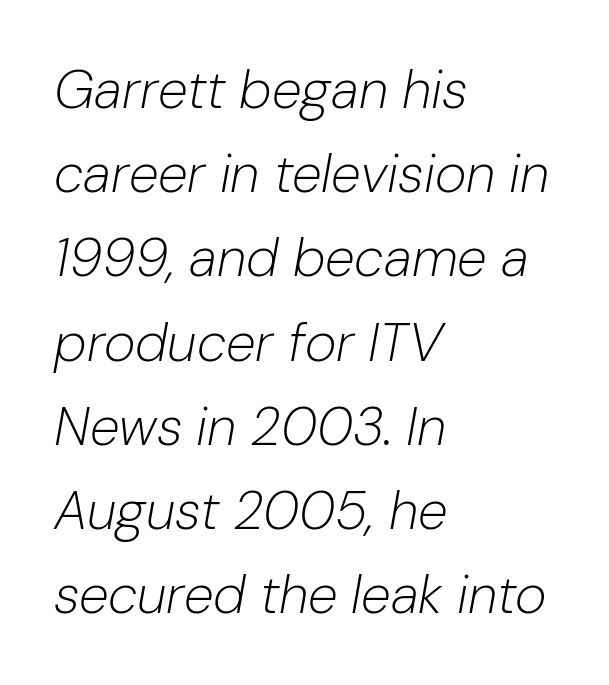
{"italic": "yes", "lean": "right", "slant_degrees": 10, "bold": "no", "weight": "light", "width": "normal", "stroke_contrast": "low", "x_height": "medium", "monospaced": "no", "underline": "no", "align": "left", "line_spacing": "normal", "line_spacing_ratio": 1.56, "letter_spacing": "normal", "letter_spacing_em": 0.0, "glyph_px": 54}
